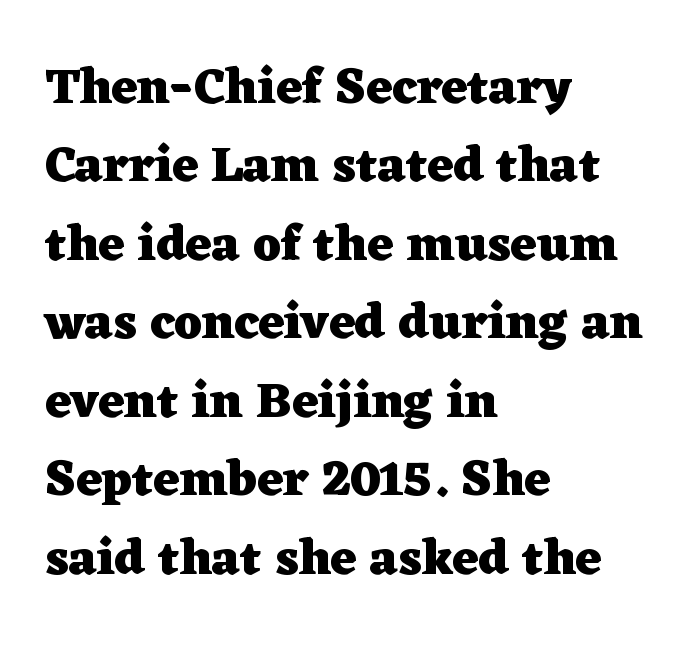
Q: Is the text bold? A: Yes.
Q: Is the text italic (slanted)? A: No, it is upright.
Q: Is the typeface a serif or a sans-serif typeface? A: Serif.
Q: Is the text underlined? A: No.
Q: How is the paragraph aligned? A: Left-aligned.
Q: Is the spacing between letters normal or unusually wide? A: Normal.
Q: Is the spacing between lines tight, normal or loose? A: Normal.
Q: Width (condensed, normal, or wide)? A: Wide.
Q: Stroke contrast? A: Low.
Q: x-height? A: Medium.
Q: Monospaced? A: No.
